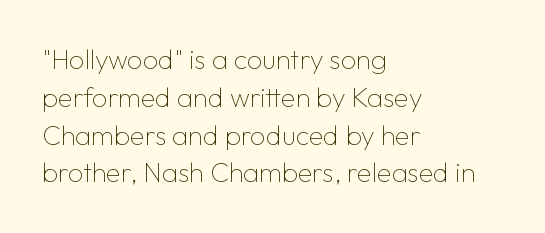
Q: Is the text bold? A: No.
Q: Is the text italic (slanted)? A: No, it is upright.
Q: Is the text underlined? A: No.
Q: How is the paragraph aligned? A: Left-aligned.
Q: Is the spacing between letters normal or unusually wide? A: Normal.
Q: Is the spacing between lines tight, normal or loose? A: Normal.
